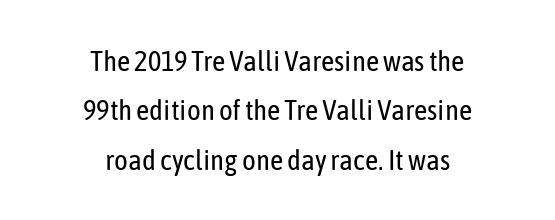
The image shows 29 px regular-weight, condensed sans-serif type, upright; set centered, normal line spacing (1.7x), normal letter spacing, not underlined; low stroke contrast and a medium x-height.
